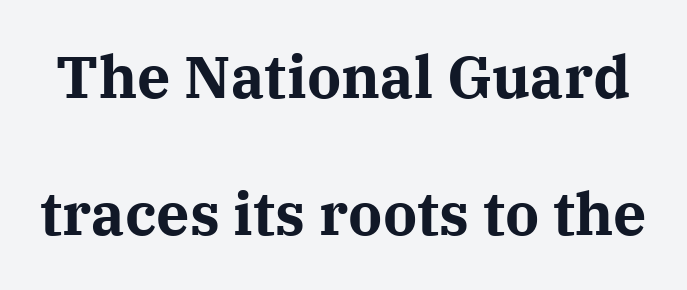
Observe the serifs anchoring each vertical stroke in this sample. You could not count columns in this text — the font is proportionally spaced. The strip under each line holds only bare page. Whoever set this chose breathing room over compactness in the vertical rhythm. As a designer I'd log this as weight 700, bold. The line texture is even and compact thanks to regular tracking.
